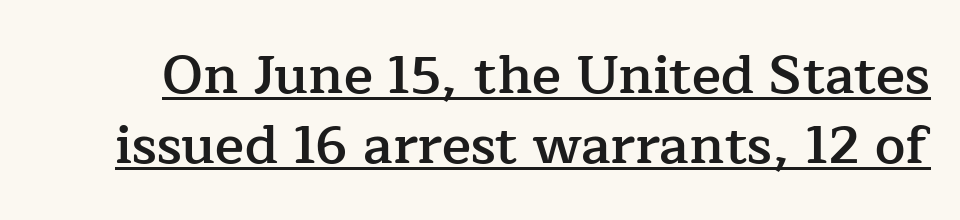
The passage shown is underscored from start to finish. The font family rendered here belongs to the serif group. Inter-character spacing is left at the font's built-in metrics. Compared with typical paragraphs, the rows here are spaced about the same. The face used here is proportionally spaced, like ordinary book or web type.
